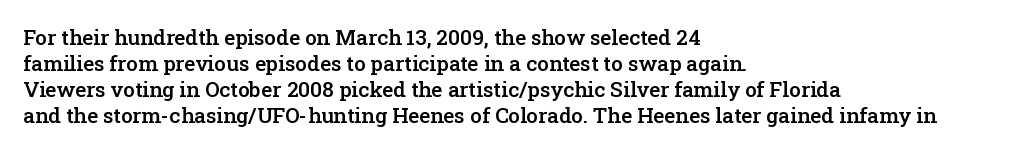
{"italic": "no", "bold": "semi", "underline": "no", "align": "left", "line_spacing_ratio": 1.24, "letter_spacing": "normal", "letter_spacing_em": 0.0, "glyph_px": 21}
